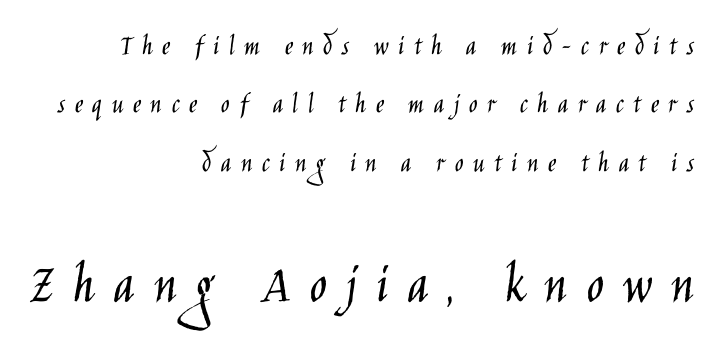
The image shows 58 px light, condensed sans-serif type; set right-aligned, loose line spacing (2.01x), unusually wide letter spacing (+0.32 em), not underlined; the second (bottom) block is 2.0x larger; low stroke contrast and a large x-height.
